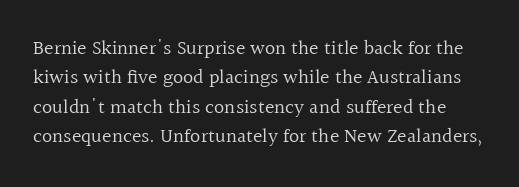
{"italic": "no", "bold": "no", "underline": "no", "line_spacing": "normal", "line_spacing_ratio": 1.47, "letter_spacing": "normal", "letter_spacing_em": 0.0, "glyph_px": 20}
